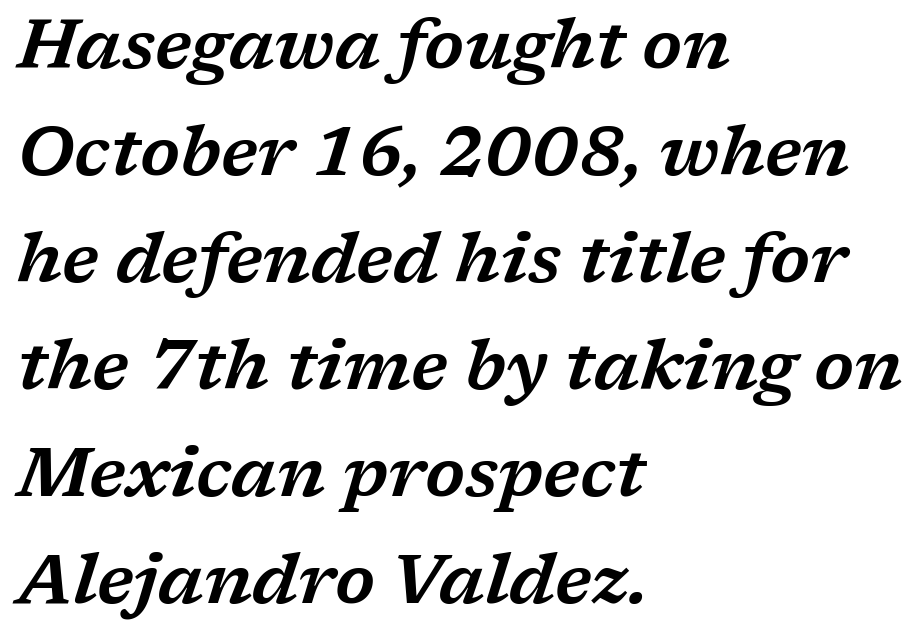
Q: Is the text italic (slanted)? A: Yes, it leans right by about 17 degrees.
Q: Is the typeface a serif or a sans-serif typeface? A: Serif.
Q: Is the text underlined? A: No.
Q: How is the paragraph aligned? A: Left-aligned.
Q: Is the spacing between letters normal or unusually wide? A: Normal.
Q: Is the spacing between lines tight, normal or loose? A: Normal.
Q: Width (condensed, normal, or wide)? A: Wide.
Q: Stroke contrast? A: Low.
Q: x-height? A: Medium.
Q: Monospaced? A: No.
